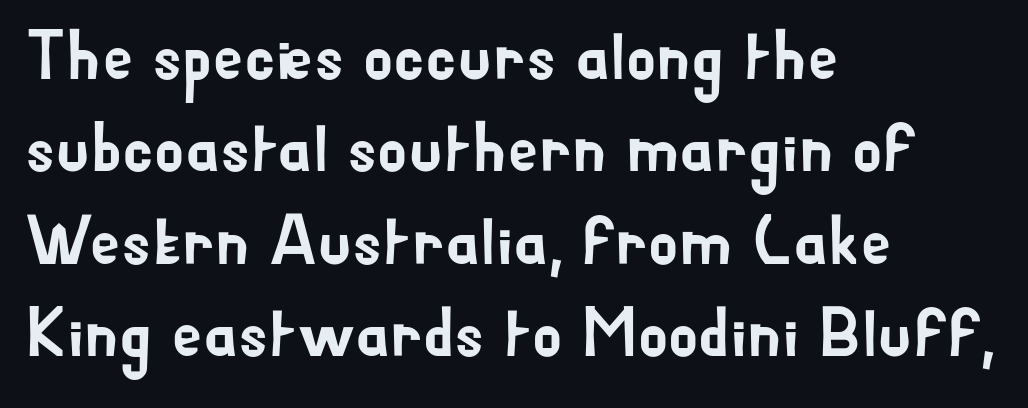
Bare-footed words on every line. Line starts are locked; line ends wander. This sample uses a sans-serif face. What stands out about the letter spacing? Nothing — it is the standard amount.
